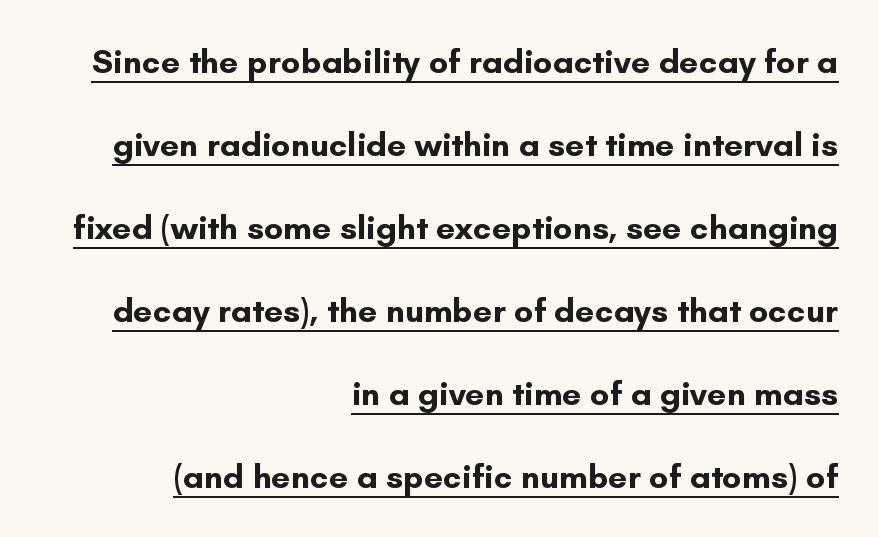
Vertically, the passage feels expansive, rows floating well apart. No feet cap the strokes, marking this as sans-serif type. Heavy, bold letterforms. Each letter keeps its own natural width here, so spacing adapts to shape. Underline: present. These lines stack with their right ends in a neat column.
